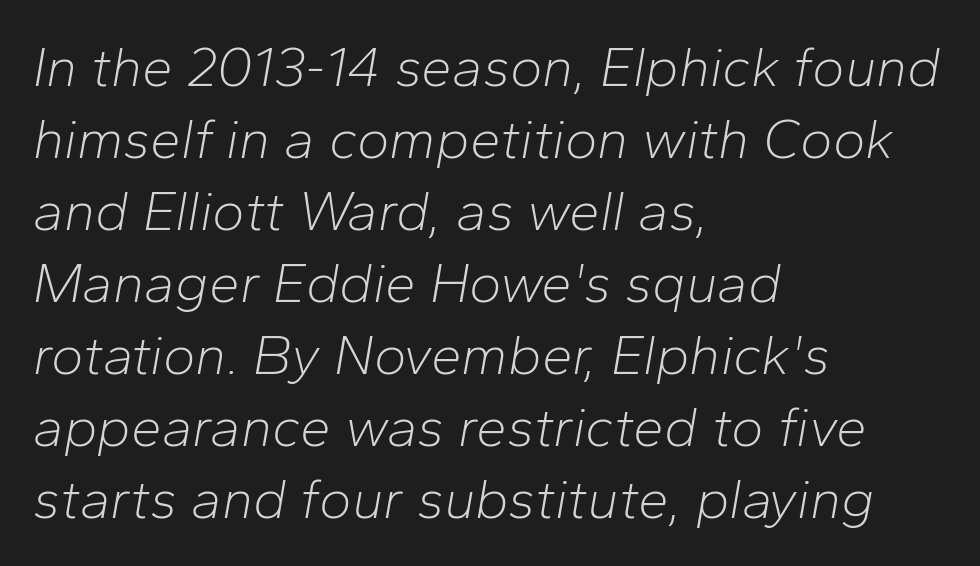
Q: Is the text bold? A: No.
Q: Is the text italic (slanted)? A: Yes, it leans right by about 10 degrees.
Q: Is the text underlined? A: No.
Q: How is the paragraph aligned? A: Left-aligned.
Q: Is the spacing between letters normal or unusually wide? A: Normal.
Q: Is the spacing between lines tight, normal or loose? A: Normal.
Q: Width (condensed, normal, or wide)? A: Normal.
Q: Stroke contrast? A: Low.
Q: x-height? A: Medium.
Q: Monospaced? A: No.
